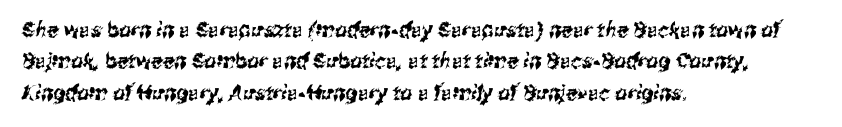
These lines keep a tight, regular rhythm from letter to letter. The rendering anchors every line to the left-hand side. Leading: standard. Clear beneath every line of the passage.
